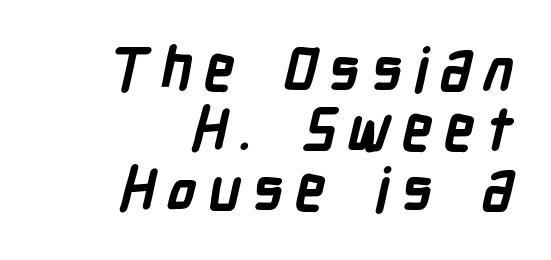
Nobody drew a line under any word here. The face used here is a sans, in the tradition of grotesques and geometrics. The rendering uses a small line-height, squeezing the rows. The glyphs have the mass of a bold cut. Is this a fixed-width face? No — the glyphs have proportional, varying widths.
